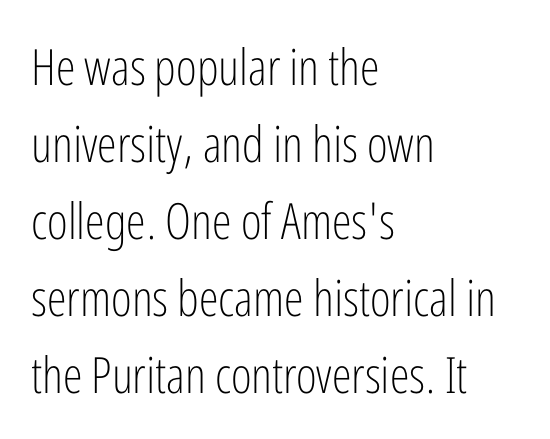
{"serif": "no", "italic": "no", "bold": "no", "weight": "light", "width": "condensed", "stroke_contrast": "low", "x_height": "medium", "monospaced": "no", "underline": "no", "align": "left", "line_spacing": "normal", "line_spacing_ratio": 1.54, "letter_spacing": "normal", "letter_spacing_em": 0.0, "glyph_px": 50}
